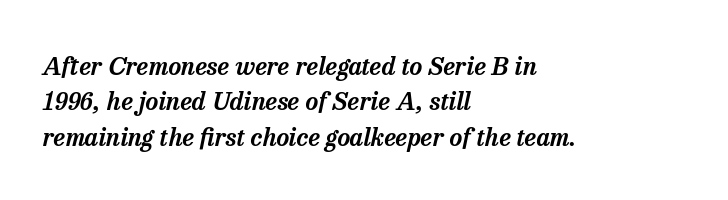
{"italic": "yes", "lean": "right", "slant_degrees": 13, "underline": "no", "align": "left", "line_spacing": "normal", "line_spacing_ratio": 1.42, "letter_spacing": "normal", "letter_spacing_em": 0.0, "glyph_px": 25}
